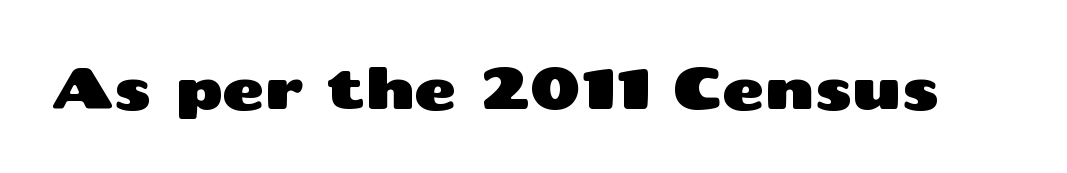
Varying glyph widths throughout — classic text-font behaviour. The face used here is rendered with its standard letterfit. Is there any slant? The stems are plumb. Anything drawn beneath the words? Only blank space. Is this a sans? Yes — the strokes have no serifs.
